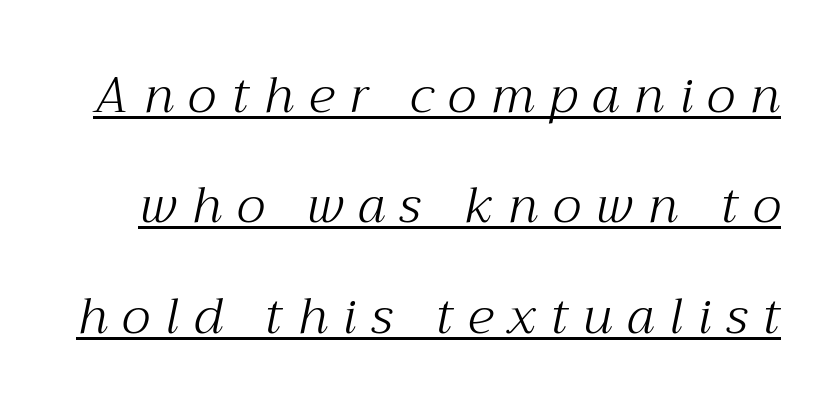
The image shows 50 px light serif type, italic (leaning right); set loose line spacing (2.21x), unusually wide letter spacing (+0.3 em), underlined; medium stroke contrast and a medium x-height.
